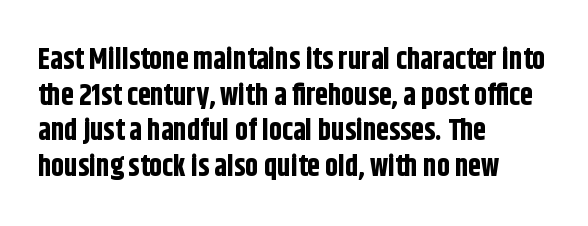
The image shows 29 px bold, condensed sans-serif type, upright; set left-aligned, line spacing 1.23x, normal letter spacing, not underlined; low stroke contrast and a large x-height.
